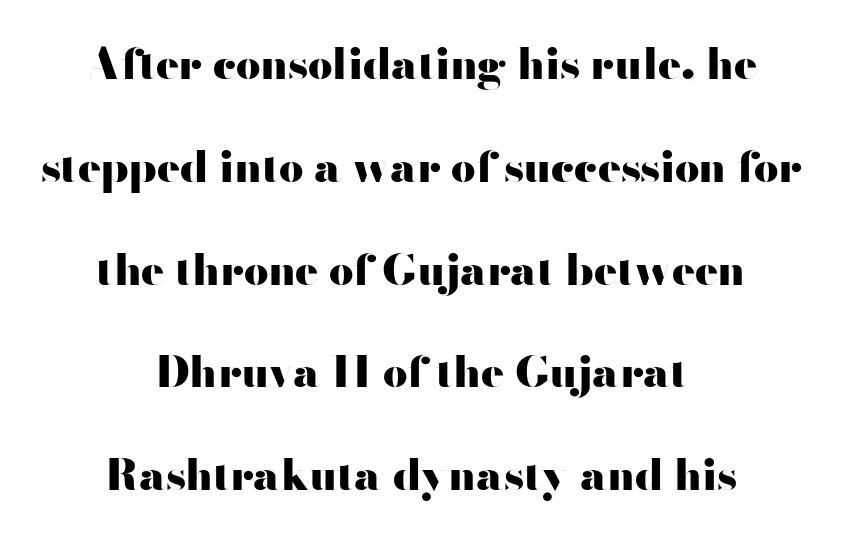
Q: Is the text bold? A: Yes.
Q: Is the text italic (slanted)? A: No, it is upright.
Q: Is the typeface a serif or a sans-serif typeface? A: Serif.
Q: Is the text underlined? A: No.
Q: How is the paragraph aligned? A: Centered.
Q: Is the spacing between letters normal or unusually wide? A: Normal.
Q: Is the spacing between lines tight, normal or loose? A: Loose.
Q: Width (condensed, normal, or wide)? A: Wide.
Q: Stroke contrast? A: High.
Q: x-height? A: Small.
Q: Monospaced? A: No.
